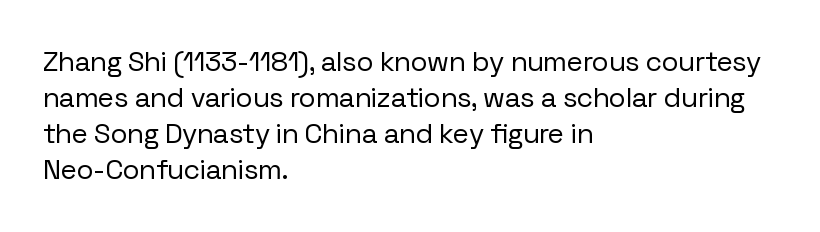
Proportional: the letters do not fall into vertical columns. Observe the ordinary spacing: letters are neighbours, not strangers. These lines sit exactly where default settings would place them. Line starts are locked; line ends wander. You can tell from the bare stems that sans-serif type was used.
